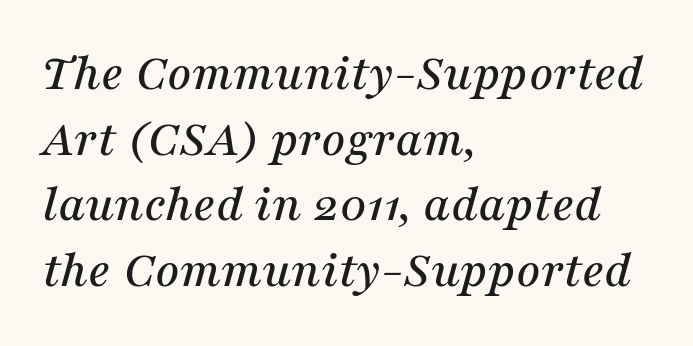
The image shows 53 px serif type, italic (leaning right); set left-aligned, line spacing 1.24x, normal letter spacing, not underlined; medium stroke contrast and a medium x-height.
